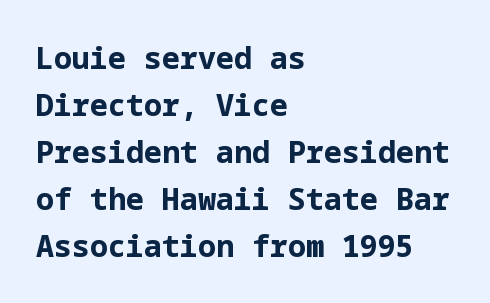
{"serif": "no", "italic": "no", "bold": "yes", "weight": "bold", "width": "normal", "stroke_contrast": "low", "x_height": "medium", "underline": "no", "align": "left", "line_spacing": "normal", "line_spacing_ratio": 1.57, "letter_spacing": "normal", "letter_spacing_em": 0.0, "glyph_px": 30}
